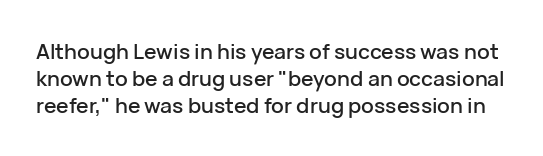
{"italic": "no", "underline": "no", "line_spacing": "normal", "line_spacing_ratio": 1.28, "letter_spacing": "normal", "letter_spacing_em": 0.0, "glyph_px": 21}
